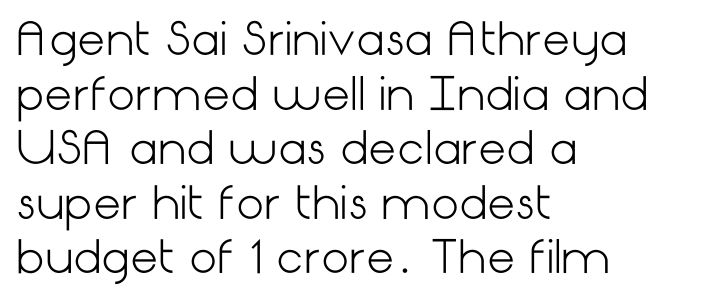
{"serif": "no", "italic": "no", "bold": "no", "weight": "light", "width": "normal", "stroke_contrast": "low", "x_height": "medium", "underline": "no", "align": "left", "line_spacing_ratio": 1.24, "letter_spacing": "normal", "letter_spacing_em": 0.0, "glyph_px": 44}
